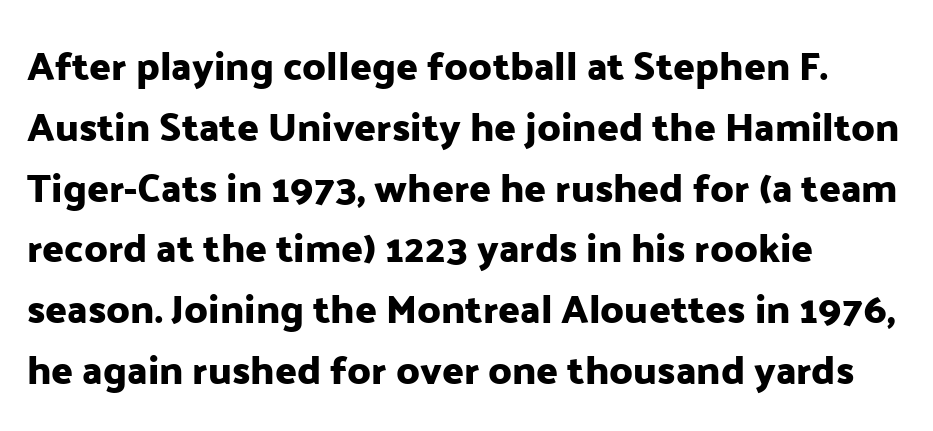
This sample uses plain, unmodified letter spacing. Stroke terminals: plain, sans-serif. Whoever set this chose a conventional vertical rhythm. In terms of posture, this sample is upright.
